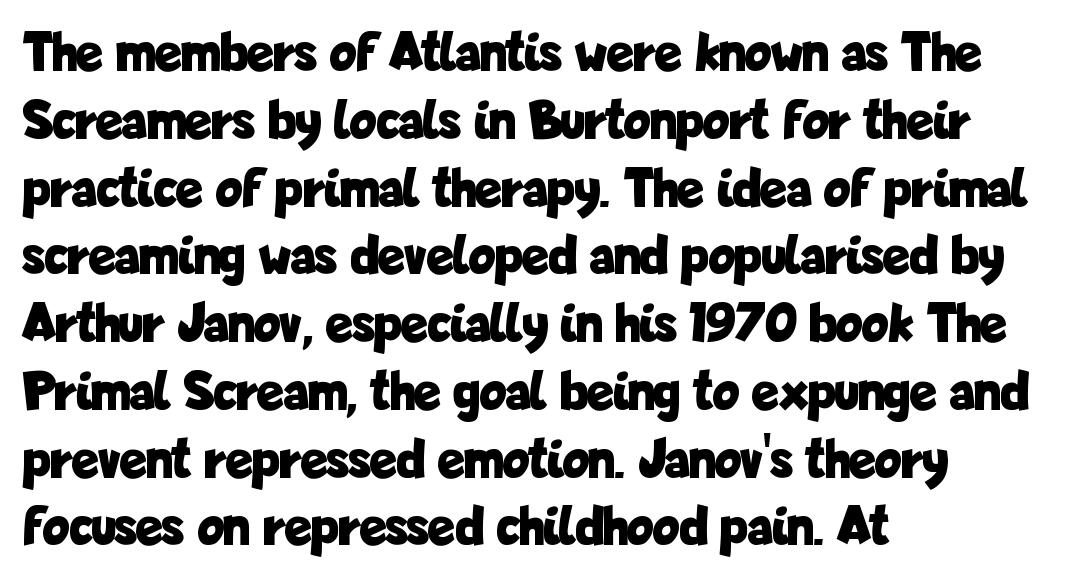
Horizontally, the lines are justified to the leading edge only. Do the characters align in a grid? No, the font is proportional. The zone under the glyphs is completely vacant. The glyphs have the mass of a bold cut. Nope, no serifs anywhere on these letters. This sample uses plain, unmodified letter spacing.
